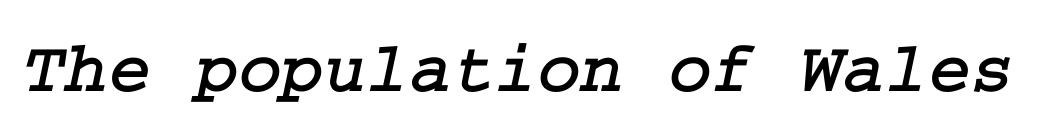
The image shows 73 px serif type; set normal letter spacing, not underlined; low stroke contrast and a medium x-height.
